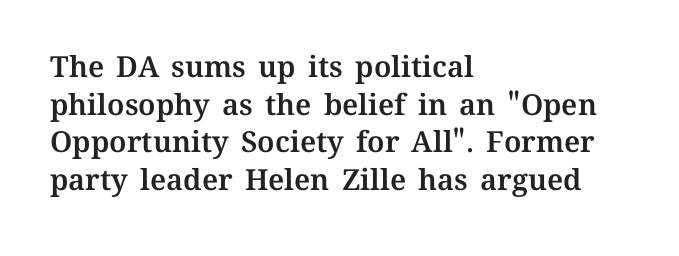
If you drew a line through each stem, it would be perfectly vertical. Reading down the column, the eye jumps a familiar distance to each next line. The rendering anchors every line to the left-hand side. The type is set solid horizontally, with unmodified tracking.
